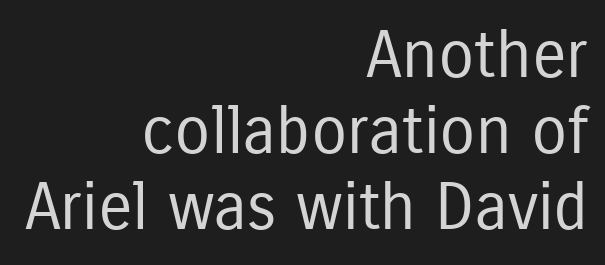
Q: Is the text bold? A: No.
Q: Is the text italic (slanted)? A: No, it is upright.
Q: Is the typeface a serif or a sans-serif typeface? A: Sans-serif.
Q: Is the text underlined? A: No.
Q: How is the paragraph aligned? A: Right-aligned.
Q: Is the spacing between letters normal or unusually wide? A: Normal.
Q: Width (condensed, normal, or wide)? A: Condensed.
Q: Stroke contrast? A: Low.
Q: x-height? A: Medium.
Q: Monospaced? A: No.
